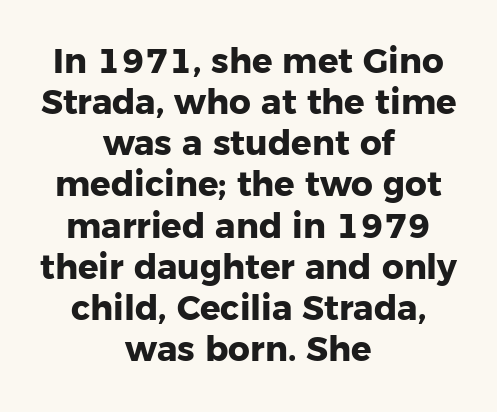
{"serif": "no", "italic": "no", "bold": "yes", "weight": "heavy", "width": "normal", "stroke_contrast": "low", "x_height": "medium", "monospaced": "no", "underline": "no", "align": "center", "line_spacing_ratio": 1.21, "letter_spacing": "normal", "letter_spacing_em": 0.0, "glyph_px": 34}
